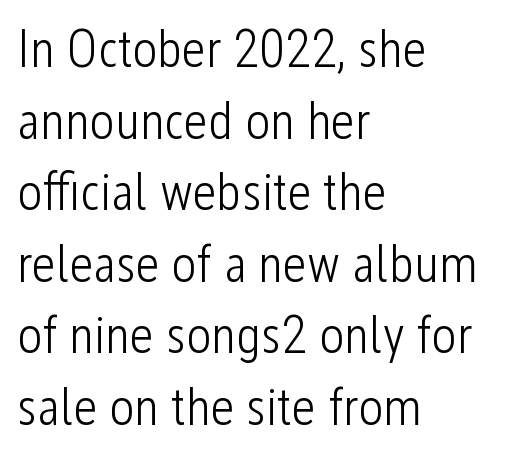
{"serif": "no", "italic": "no", "bold": "no", "weight": "light", "width": "condensed", "stroke_contrast": "low", "x_height": "medium", "monospaced": "no", "underline": "no", "align": "left", "line_spacing": "normal", "line_spacing_ratio": 1.35, "letter_spacing": "normal", "letter_spacing_em": 0.0, "glyph_px": 53}
